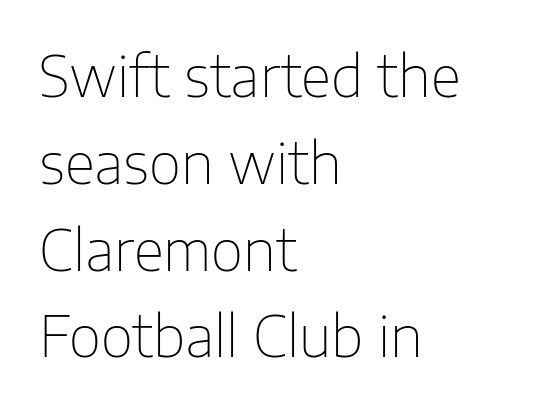
No chunkiness to these letters — they're not bold. Descenders are the only things crossing below the line. Glyph-to-glyph distance matches everyday printed text. The paragraph has a hard left edge and a soft right edge. The rendering uses natural spacing where letterforms have individual widths. Each new line begins a customary step beneath the previous one.
